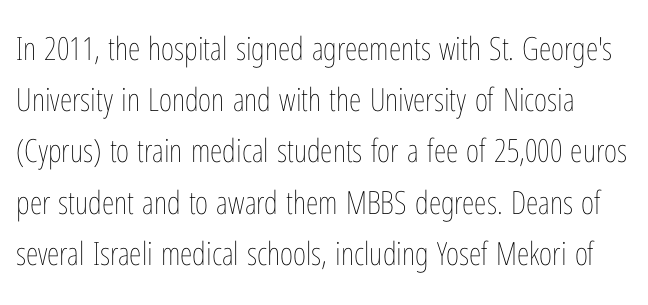
Each new line begins a customary step beneath the previous one. Caption: face not bold, strokes unweighted. The typography opts for an upright posture over an oblique one. Check the space under the baseline: it is left empty.
